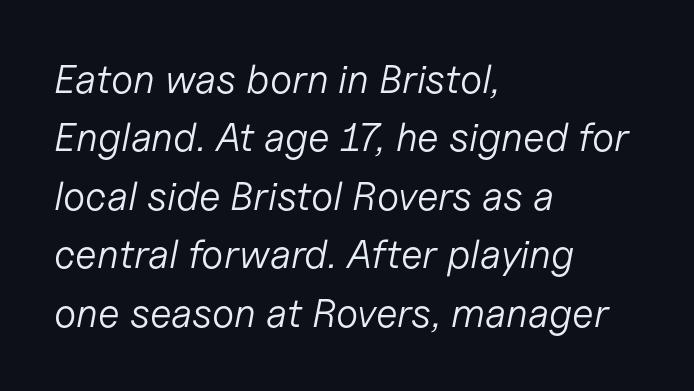
Q: Is the text bold? A: No.
Q: Is the text italic (slanted)? A: Yes, it leans right by about 11 degrees.
Q: Is the text underlined? A: No.
Q: How is the paragraph aligned? A: Left-aligned.
Q: Is the spacing between letters normal or unusually wide? A: Normal.
Q: Is the spacing between lines tight, normal or loose? A: Normal.
Q: Width (condensed, normal, or wide)? A: Normal.
Q: Stroke contrast? A: Low.
Q: x-height? A: Medium.
Q: Monospaced? A: No.
